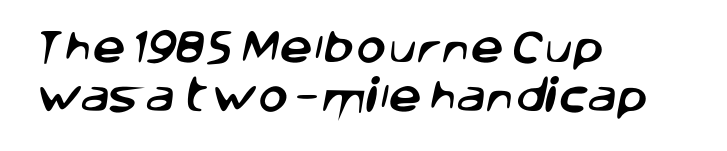
The image shows 37 px sans-serif type; set left-aligned, normal line spacing (1.32x), normal letter spacing, not underlined; low stroke contrast and a large x-height.
